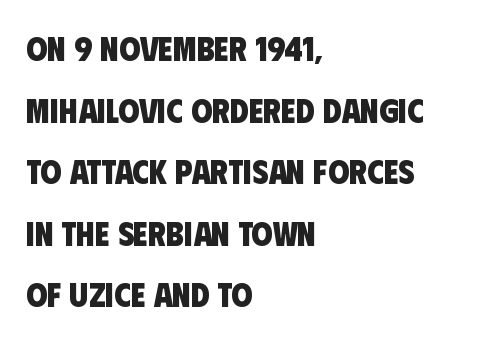
The baseline area is clear. A sans-serif font was chosen for this passage. The rendering keeps characters at their native spacing. Is the block centered? No — it sits flush against the left margin.
